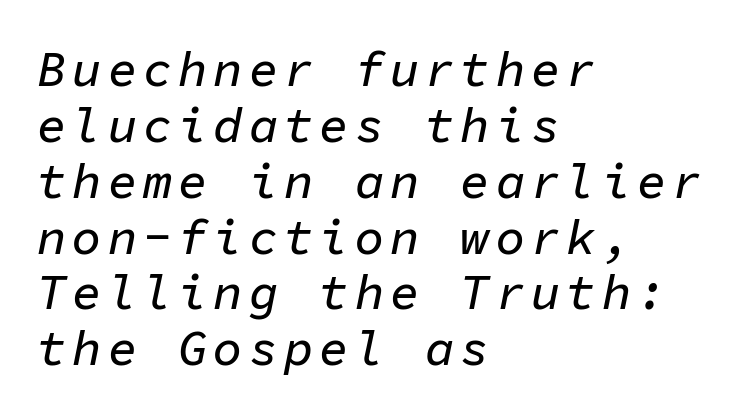
{"italic": "yes", "lean": "right", "slant_degrees": 11, "width": "normal", "stroke_contrast": "low", "x_height": "medium", "monospaced": "yes", "underline": "no", "align": "left", "line_spacing": "tight", "line_spacing_ratio": 1.14, "glyph_px": 49}
